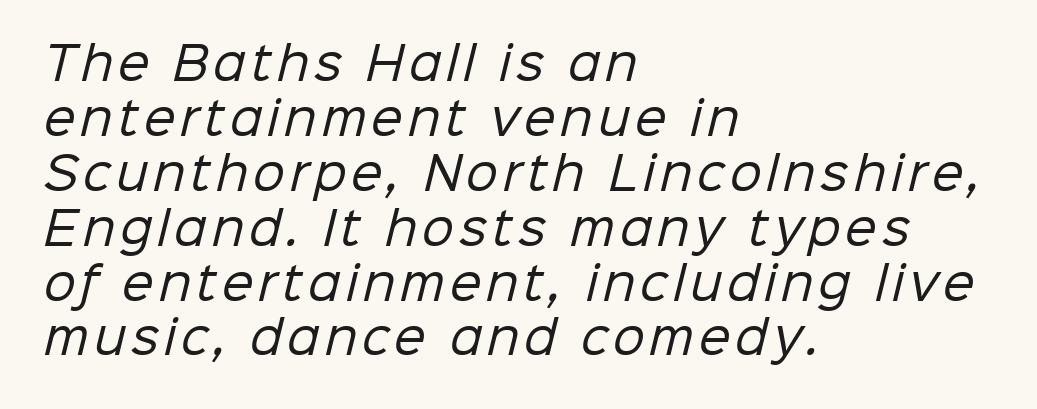
{"serif": "no", "bold": "no", "weight": "regular", "width": "normal", "stroke_contrast": "low", "x_height": "medium", "monospaced": "no", "underline": "no", "align": "left", "line_spacing_ratio": 1.22, "glyph_px": 45}
